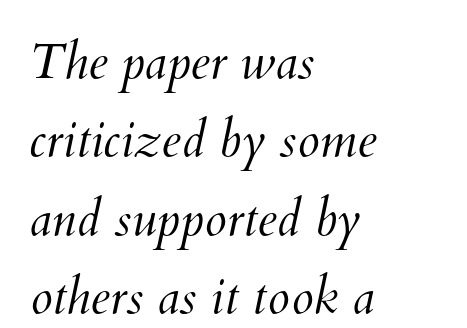
Q: Is the text bold? A: No.
Q: Is the text underlined? A: No.
Q: How is the paragraph aligned? A: Left-aligned.
Q: Is the spacing between letters normal or unusually wide? A: Normal.
Q: Is the spacing between lines tight, normal or loose? A: Normal.
Q: Width (condensed, normal, or wide)? A: Normal.
Q: Stroke contrast? A: Medium.
Q: x-height? A: Small.
Q: Monospaced? A: No.
